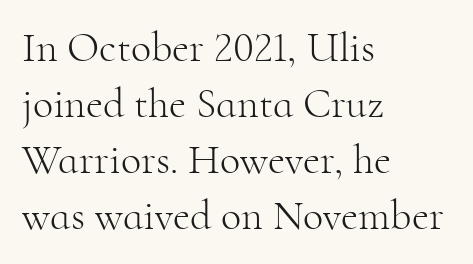
Q: Is the text bold? A: No.
Q: Is the text italic (slanted)? A: No, it is upright.
Q: Is the typeface a serif or a sans-serif typeface? A: Serif.
Q: Is the text underlined? A: No.
Q: How is the paragraph aligned? A: Left-aligned.
Q: Is the spacing between letters normal or unusually wide? A: Normal.
Q: Is the spacing between lines tight, normal or loose? A: Normal.
Q: Width (condensed, normal, or wide)? A: Normal.
Q: Stroke contrast? A: High.
Q: x-height? A: Small.
Q: Monospaced? A: No.
